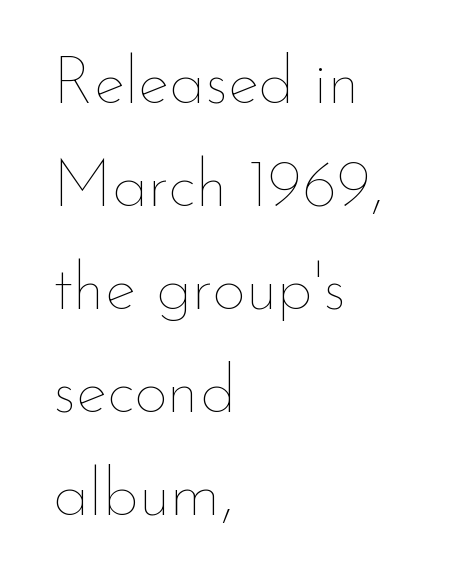
Each word holds together tightly as a unit, with standard inter-letter gaps. The strokes carry an ordinary text weight at most. The baseline area is clear. The passage shown is typed in a proportional face where columns would drift.
